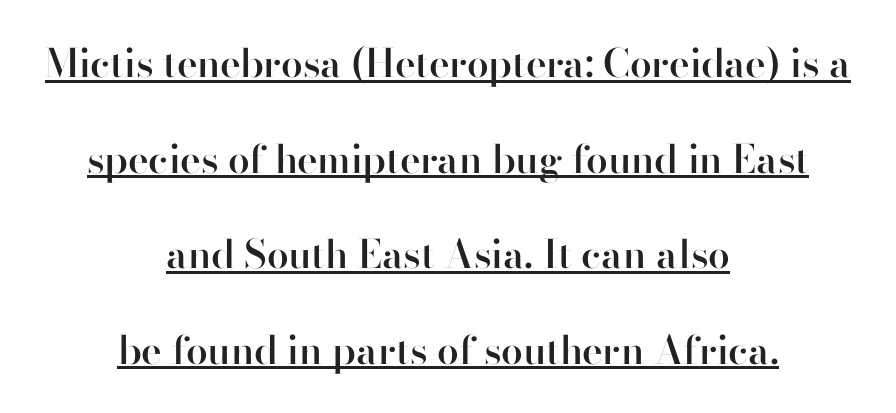
Q: Is the text bold? A: Semi-bold.
Q: Is the text italic (slanted)? A: No, it is upright.
Q: Is the typeface a serif or a sans-serif typeface? A: Sans-serif.
Q: Is the text underlined? A: Yes.
Q: How is the paragraph aligned? A: Centered.
Q: Is the spacing between letters normal or unusually wide? A: Normal.
Q: Is the spacing between lines tight, normal or loose? A: Loose.
Q: Width (condensed, normal, or wide)? A: Normal.
Q: Stroke contrast? A: High.
Q: x-height? A: Small.
Q: Monospaced? A: No.
